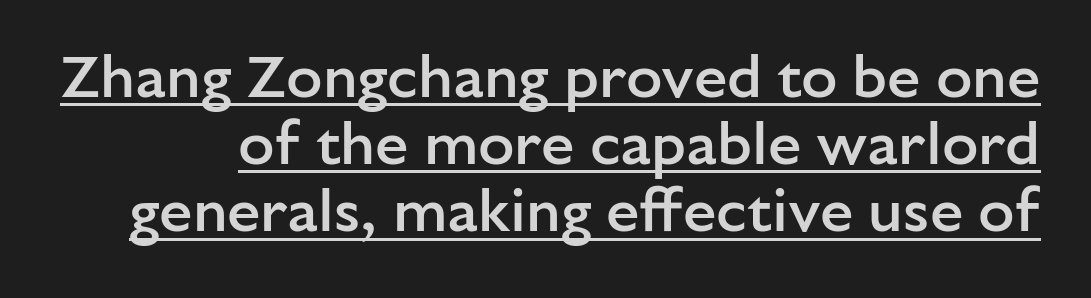
Q: Is the text bold? A: Semi-bold.
Q: Is the text italic (slanted)? A: No, it is upright.
Q: Is the typeface a serif or a sans-serif typeface? A: Sans-serif.
Q: Is the text underlined? A: Yes.
Q: Is the spacing between letters normal or unusually wide? A: Normal.
Q: Is the spacing between lines tight, normal or loose? A: Tight.
Q: Width (condensed, normal, or wide)? A: Normal.
Q: Stroke contrast? A: Low.
Q: x-height? A: Medium.
Q: Monospaced? A: No.
